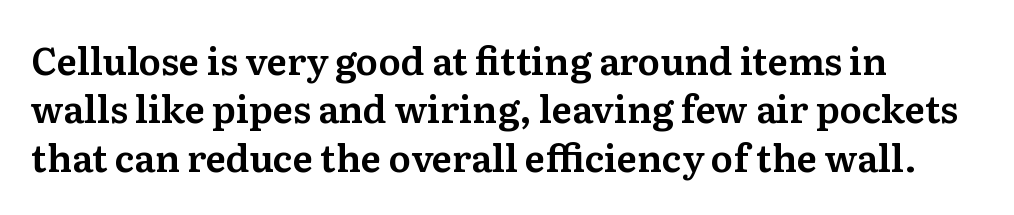
The image shows 37 px serif type, upright; set left-aligned, normal line spacing (1.31x), normal letter spacing, not underlined; medium stroke contrast and a medium x-height.
